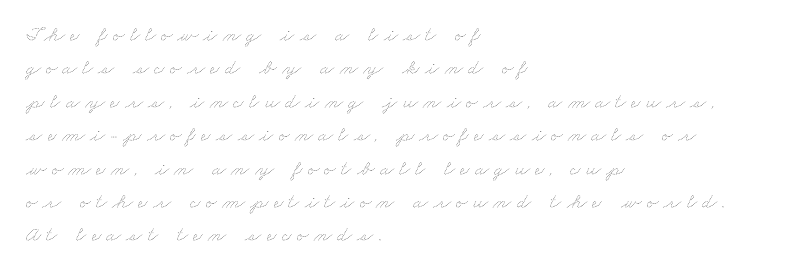
The image shows 21 px text type; set left-aligned, normal line spacing (1.59x), unusually wide letter spacing (+0.25 em), not underlined.
